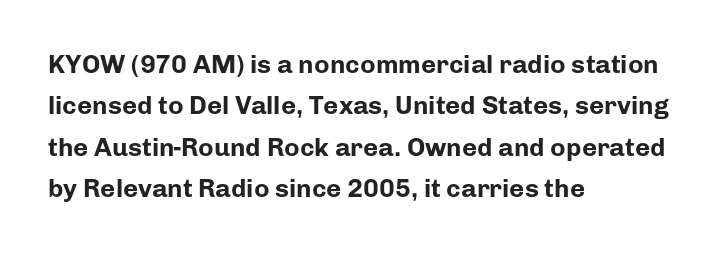
Q: Is the text bold? A: Yes.
Q: Is the text italic (slanted)? A: No, it is upright.
Q: Is the text underlined? A: No.
Q: How is the paragraph aligned? A: Left-aligned.
Q: Is the spacing between letters normal or unusually wide? A: Normal.
Q: Is the spacing between lines tight, normal or loose? A: Normal.
